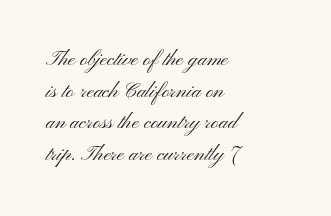
Leftover space on each line is placed entirely after the last word. The rows are spaced the way most documents space them. The font is comparable to plain body text, perhaps lighter. Honestly, there is no underline to notice here at all. Nobody touched the tracking dial on this one.
